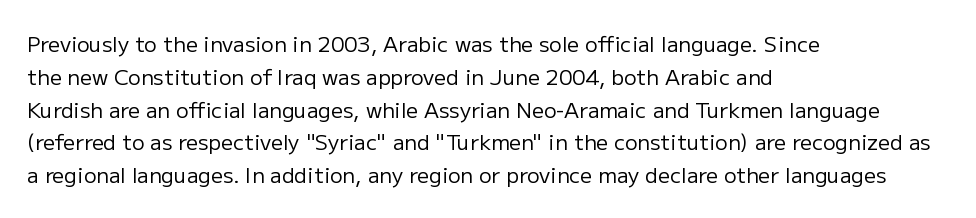
{"italic": "no", "bold": "no", "underline": "no", "align": "left", "line_spacing": "normal", "line_spacing_ratio": 1.56, "letter_spacing": "normal", "letter_spacing_em": 0.0, "glyph_px": 21}
